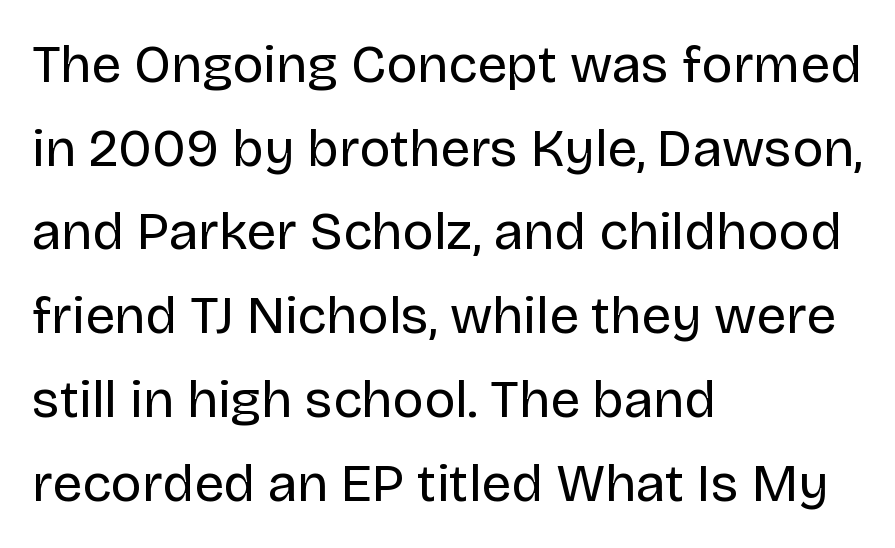
The image shows 53 px regular-weight sans-serif type, upright; set left-aligned, normal line spacing (1.58x), normal letter spacing, not underlined; low stroke contrast and a large x-height.
